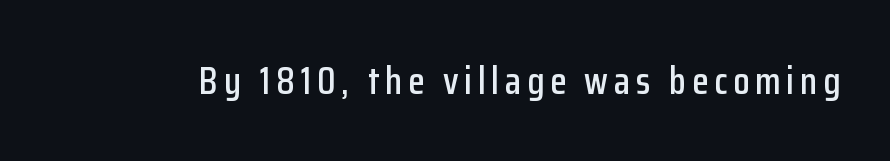
Each letter keeps its own natural width here, so spacing adapts to shape. Has an underline been added? It has not. This rendering employs a face without finishing strokes, i.e., a sans-serif. Every stem runs plumb, perpendicular to the baseline.
